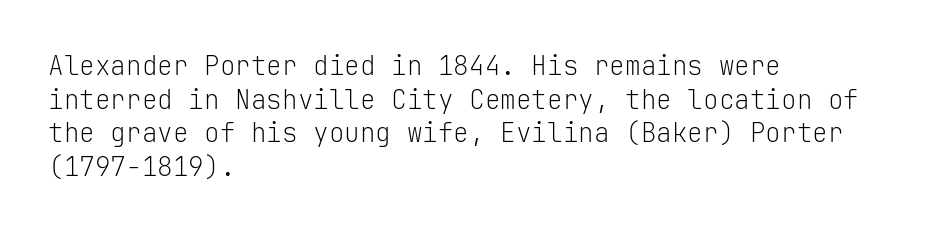
Q: Is the text bold? A: No.
Q: Is the text italic (slanted)? A: No, it is upright.
Q: Is the text underlined? A: No.
Q: How is the paragraph aligned? A: Left-aligned.
Q: Is the spacing between letters normal or unusually wide? A: Normal.
Q: Is the spacing between lines tight, normal or loose? A: Normal.
